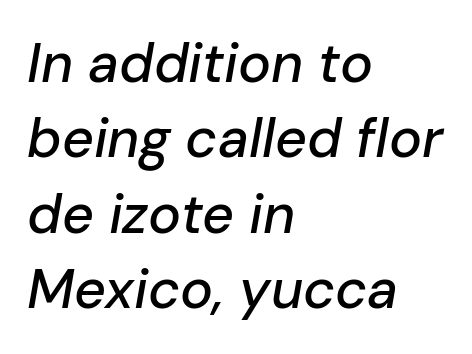
{"italic": "yes", "lean": "right", "slant_degrees": 10, "width": "normal", "stroke_contrast": "low", "x_height": "medium", "monospaced": "no", "underline": "no", "align": "left", "line_spacing": "normal", "line_spacing_ratio": 1.37, "letter_spacing": "normal", "letter_spacing_em": 0.0, "glyph_px": 55}
